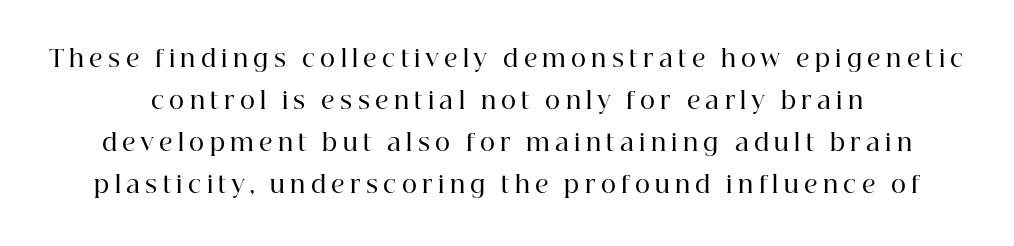
{"italic": "no", "bold": "semi", "underline": "no", "line_spacing_ratio": 1.82, "letter_spacing": "wide", "letter_spacing_em": 0.23, "glyph_px": 23}
